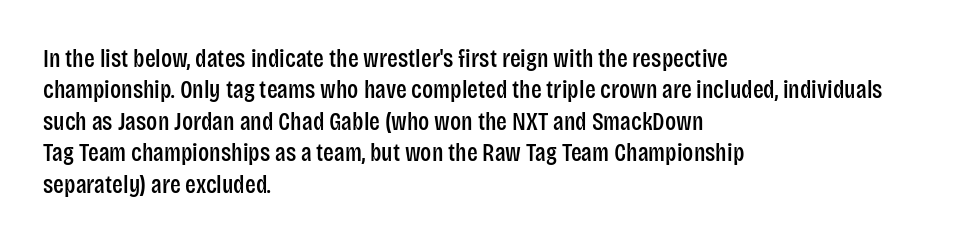
{"italic": "no", "underline": "no", "align": "left", "line_spacing": "normal", "line_spacing_ratio": 1.26, "letter_spacing": "normal", "letter_spacing_em": 0.0, "glyph_px": 25}
